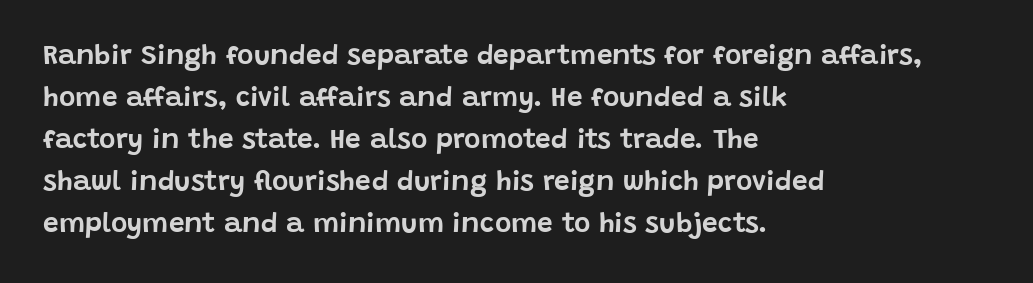
{"serif": "no", "italic": "no", "width": "normal", "stroke_contrast": "low", "x_height": "large", "monospaced": "no", "underline": "no", "align": "left", "line_spacing": "normal", "line_spacing_ratio": 1.5, "letter_spacing": "normal", "letter_spacing_em": 0.0, "glyph_px": 28}
